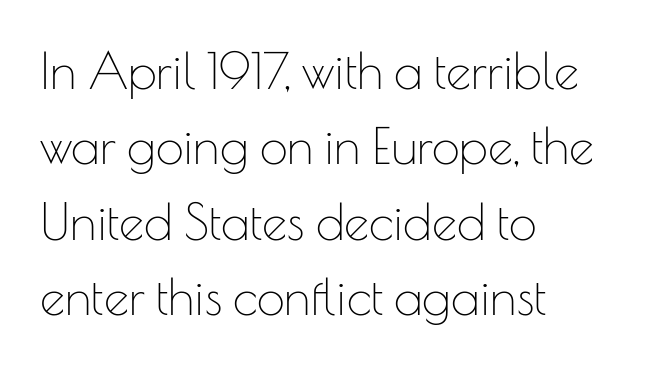
{"serif": "no", "italic": "no", "bold": "no", "weight": "thin", "width": "normal", "stroke_contrast": "low", "x_height": "small", "monospaced": "no", "underline": "no", "align": "left", "line_spacing": "normal", "line_spacing_ratio": 1.51, "letter_spacing": "normal", "letter_spacing_em": 0.0, "glyph_px": 50}
